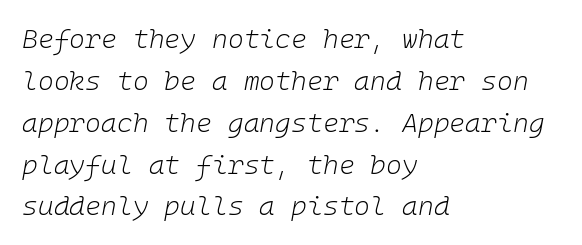
Descender tails drop into unmarked territory. You could call the tracking neutral — neither tight nor loose. Each new line begins a customary step beneath the previous one. Compared with ordinary roman type, these characters are visibly tilted. The paragraph has a hard left edge and a soft right edge.
